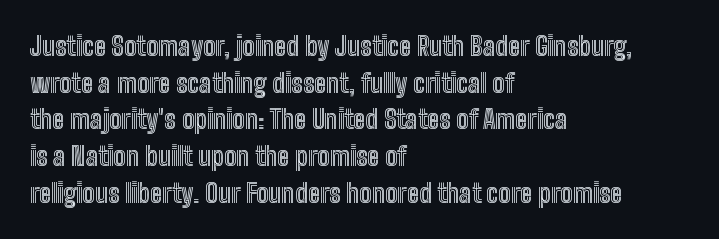
Here the glyphs are tracked normally, forming tight word shapes. Upright lettering throughout. Underline: absent. The lines are quadded left.
